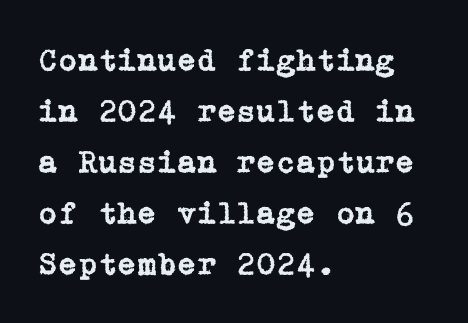
{"serif": "yes", "italic": "no", "width": "normal", "stroke_contrast": "low", "x_height": "medium", "underline": "no", "align": "left", "line_spacing": "normal", "line_spacing_ratio": 1.59, "letter_spacing": "normal", "letter_spacing_em": 0.0, "glyph_px": 32}
